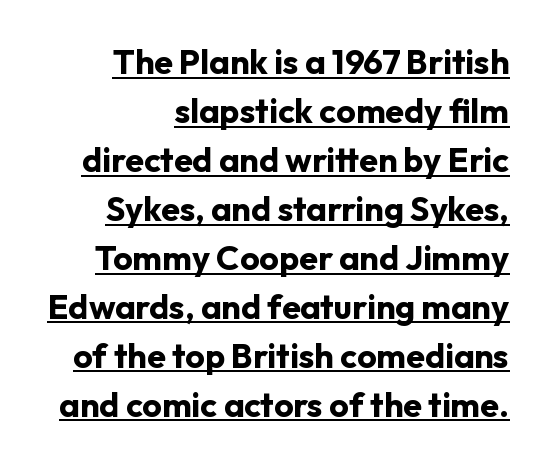
Q: Is the text bold? A: Yes.
Q: Is the text italic (slanted)? A: No, it is upright.
Q: Is the typeface a serif or a sans-serif typeface? A: Sans-serif.
Q: Is the text underlined? A: Yes.
Q: How is the paragraph aligned? A: Right-aligned.
Q: Is the spacing between letters normal or unusually wide? A: Normal.
Q: Is the spacing between lines tight, normal or loose? A: Normal.
Q: Width (condensed, normal, or wide)? A: Normal.
Q: Stroke contrast? A: Low.
Q: x-height? A: Medium.
Q: Monospaced? A: No.
